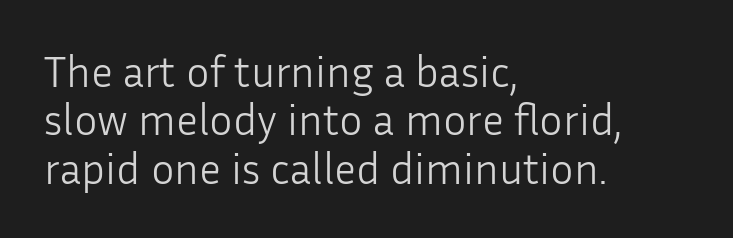
Q: Is the text bold? A: No.
Q: Is the text italic (slanted)? A: No, it is upright.
Q: Is the typeface a serif or a sans-serif typeface? A: Sans-serif.
Q: Is the text underlined? A: No.
Q: How is the paragraph aligned? A: Left-aligned.
Q: Is the spacing between letters normal or unusually wide? A: Normal.
Q: Is the spacing between lines tight, normal or loose? A: Tight.
Q: Width (condensed, normal, or wide)? A: Normal.
Q: Stroke contrast? A: Low.
Q: x-height? A: Medium.
Q: Monospaced? A: No.
